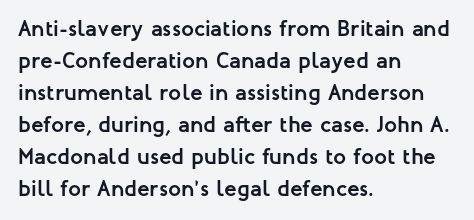
Compared with typical paragraphs, the rows here are spaced about the same. In terms of posture, this sample is upright. You'd pick this weight for a headline — it's a proper bold. Typeset ragged right — the left edge is the straight one.
